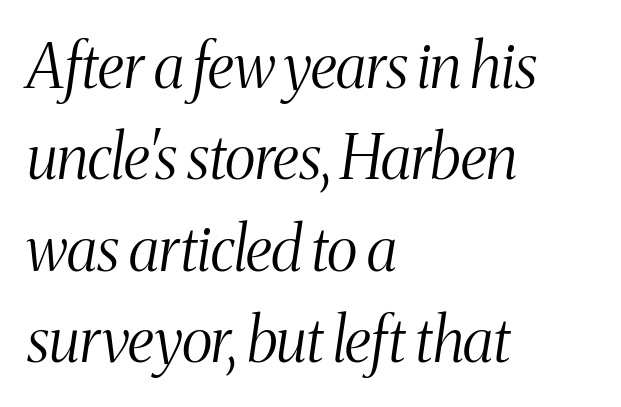
Q: Is the text bold? A: No.
Q: Is the text italic (slanted)? A: Yes, it leans right by about 8 degrees.
Q: Is the typeface a serif or a sans-serif typeface? A: Serif.
Q: Is the text underlined? A: No.
Q: How is the paragraph aligned? A: Left-aligned.
Q: Is the spacing between letters normal or unusually wide? A: Normal.
Q: Is the spacing between lines tight, normal or loose? A: Normal.
Q: Width (condensed, normal, or wide)? A: Condensed.
Q: Stroke contrast? A: Medium.
Q: x-height? A: Medium.
Q: Monospaced? A: No.
